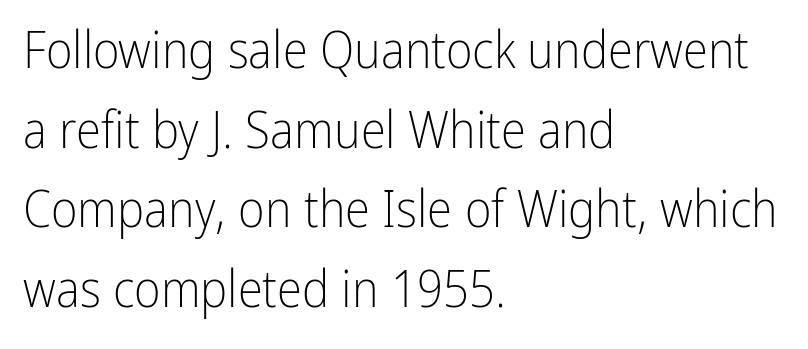
Q: Is the text bold? A: No.
Q: Is the text italic (slanted)? A: No, it is upright.
Q: Is the typeface a serif or a sans-serif typeface? A: Sans-serif.
Q: Is the text underlined? A: No.
Q: How is the paragraph aligned? A: Left-aligned.
Q: Is the spacing between letters normal or unusually wide? A: Normal.
Q: Is the spacing between lines tight, normal or loose? A: Normal.
Q: Width (condensed, normal, or wide)? A: Condensed.
Q: Stroke contrast? A: Low.
Q: x-height? A: Medium.
Q: Monospaced? A: No.
